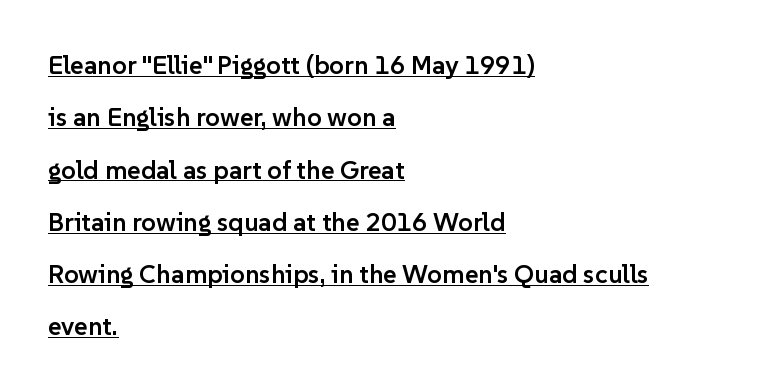
The image shows 26 px text type, upright; set left-aligned, loose line spacing (2.01x), normal letter spacing, underlined.
